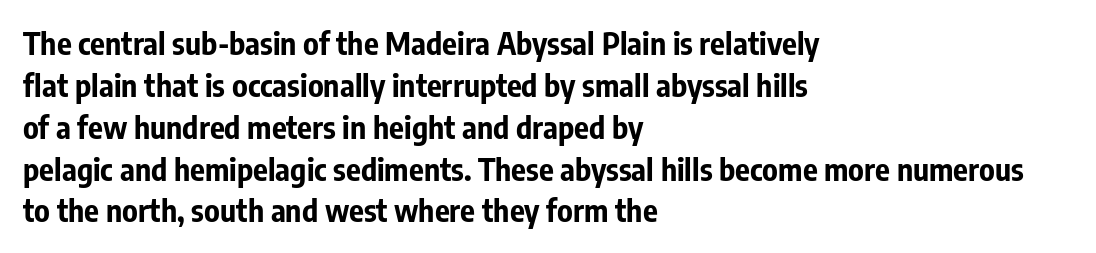
The image shows 31 px bold, condensed sans-serif type, upright; set left-aligned, normal line spacing (1.35x), normal letter spacing, not underlined; low stroke contrast and a medium x-height.
